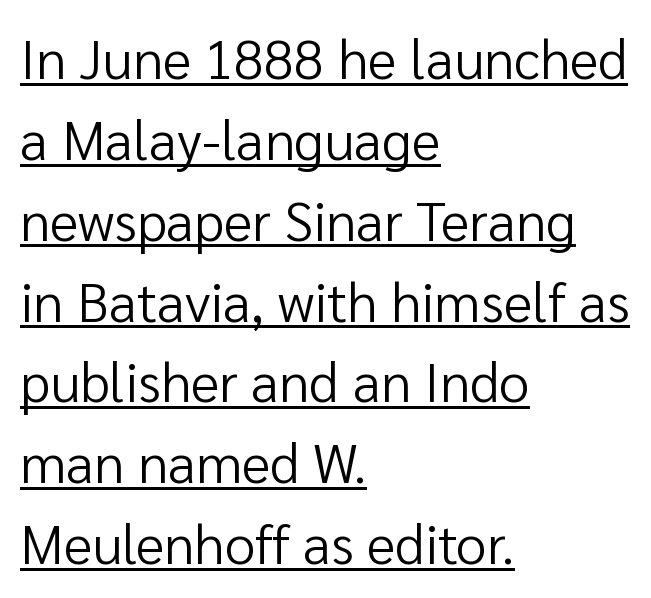
The image shows 55 px regular-weight sans-serif type, upright; set left-aligned, normal line spacing (1.47x), normal letter spacing, underlined; low stroke contrast and a medium x-height.
